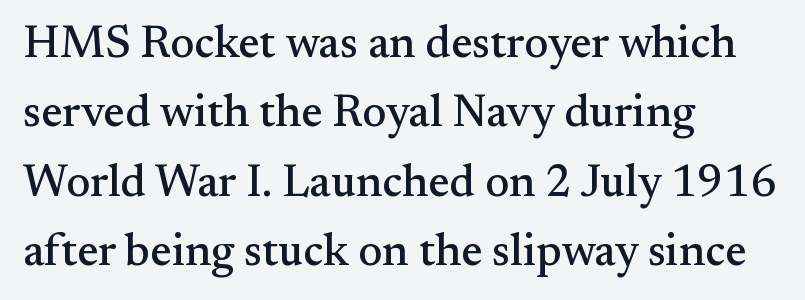
The image shows 45 px serif type, upright; set left-aligned, normal line spacing (1.54x), normal letter spacing, not underlined; medium stroke contrast and a small x-height.
